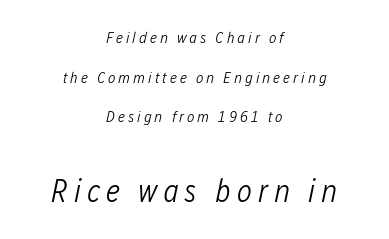
The image shows 32 px light, condensed type, italic (leaning right); set centered, loose line spacing (2.47x), not underlined; the second (bottom) block is 2.0x larger; low stroke contrast and a medium x-height.
